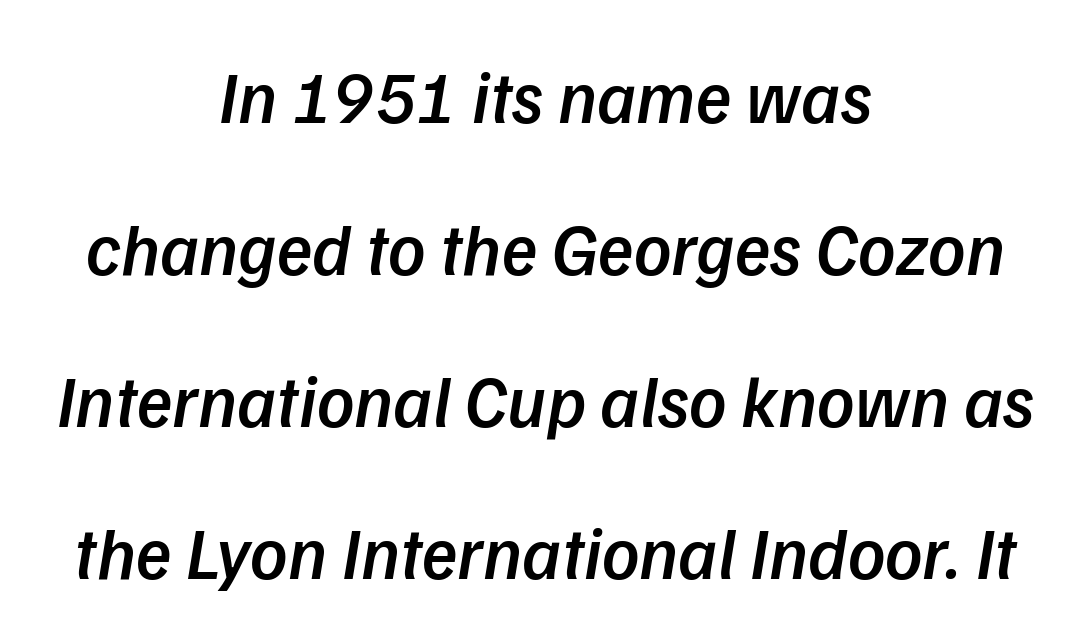
The paragraph has two soft edges and a firm central axis. Horizontal bands of white between lines are thick stripes. These lines are rendered in a variable-pitch font. Anything drawn beneath the words? Only blank space.
